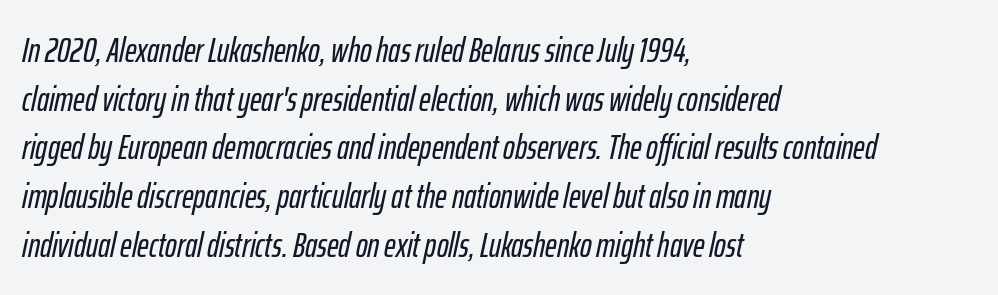
The image shows 35 px condensed type, italic (leaning right); set left-aligned, normal line spacing (1.39x), normal letter spacing, not underlined; low stroke contrast and a medium x-height.
